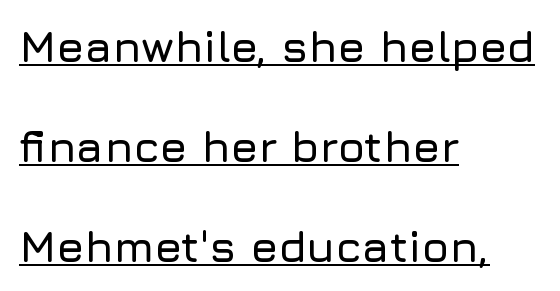
This rendering employs a face without finishing strokes, i.e., a sans-serif. Spacing between characters is what you'd get straight out of the box. Character widths vary here, with narrow letters taking less room than wide ones. Notice how the passage keeps a crisp vertical edge on the left only.
